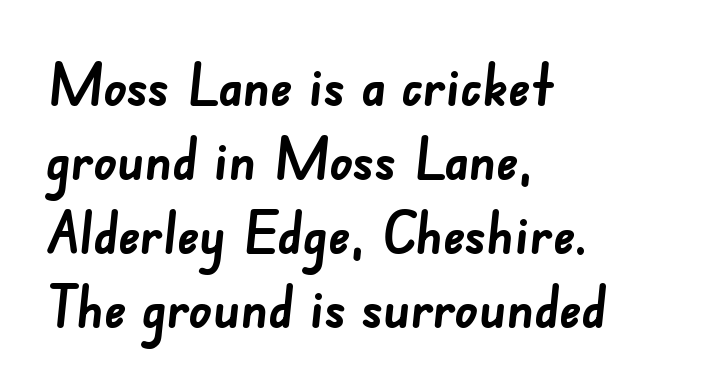
Compared with typical paragraphs, the rows here are spaced about the same. Observe the ordinary spacing: letters are neighbours, not strangers. The typesetter chose a ragged-right arrangement here. Each letter keeps its own natural width here, so spacing adapts to shape. The typesetting leans heavy: a genuine bold. Are there feet on the stems? There aren't — it's a sans.
